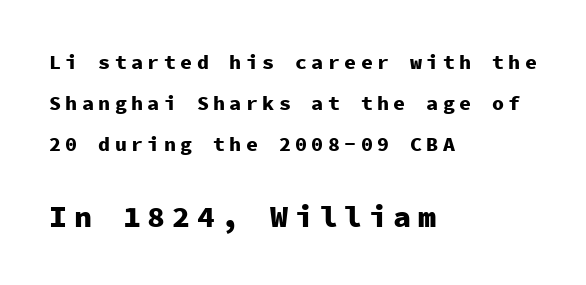
Q: Is the text bold? A: Yes.
Q: Is the text italic (slanted)? A: No, it is upright.
Q: Is the typeface a serif or a sans-serif typeface? A: Sans-serif.
Q: Is the text underlined? A: No.
Q: How is the paragraph aligned? A: Left-aligned.
Q: Is the spacing between letters normal or unusually wide? A: Unusually wide.
Q: Is the spacing between lines tight, normal or loose? A: Loose.
Q: Which block of text is set in a larger size, the first (top) or the second (bottom)? A: The second (bottom) one.
Q: Width (condensed, normal, or wide)? A: Normal.
Q: Stroke contrast? A: Low.
Q: x-height? A: Medium.
Q: Monospaced? A: Yes.
